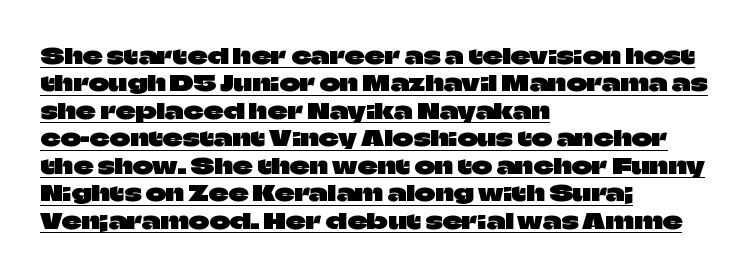
Notice how the stems are strictly vertical — no italics here. The lines in this sample share a left origin and differ only in where they stop. The string is rendered with underlining switched on. Short note: letters normally spaced. Successive baselines arrive at the customary interval.
